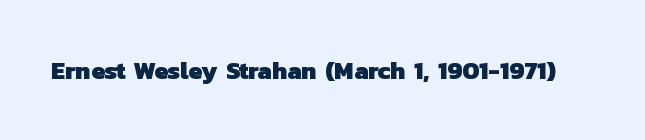
{"bold": "yes", "underline": "no", "letter_spacing": "normal", "letter_spacing_em": 0.0, "glyph_px": 25}
